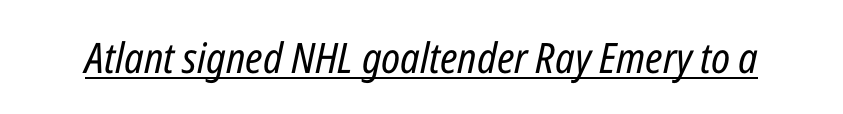
The image shows 42 px regular-weight, condensed type, italic (leaning right); set normal letter spacing, underlined; low stroke contrast and a medium x-height.
